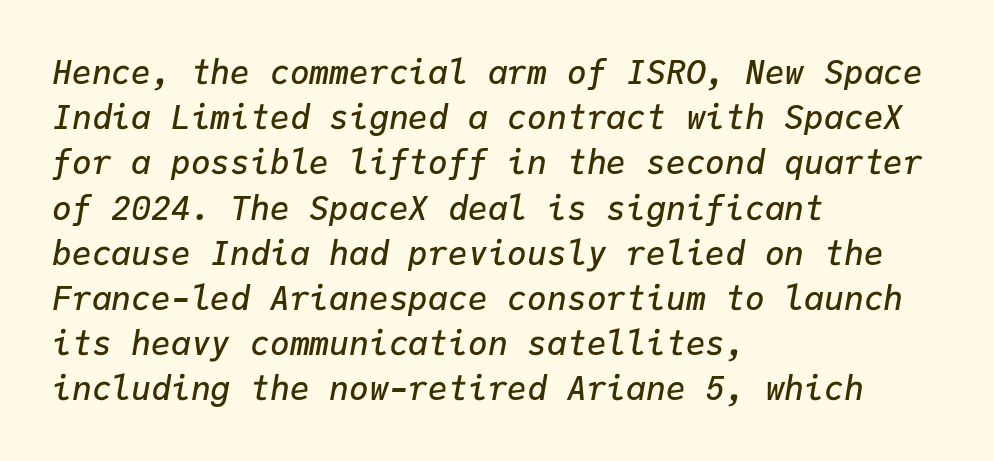
The image shows 33 px semibold type, italic (leaning right), monospaced; set left-aligned, normal line spacing (1.37x), normal letter spacing, not underlined; low stroke contrast and a medium x-height.
